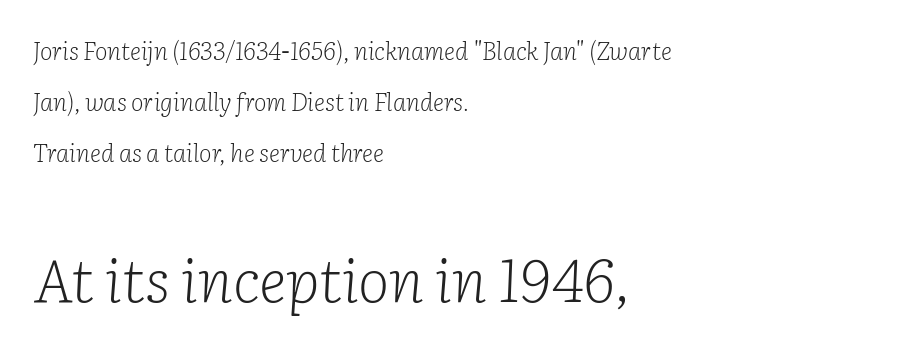
Q: Is the text bold? A: No.
Q: Is the text italic (slanted)? A: Yes, it leans right by about 2 degrees.
Q: Is the typeface a serif or a sans-serif typeface? A: Serif.
Q: Is the text underlined? A: No.
Q: How is the paragraph aligned? A: Left-aligned.
Q: Is the spacing between letters normal or unusually wide? A: Normal.
Q: Is the spacing between lines tight, normal or loose? A: Loose.
Q: Which block of text is set in a larger size, the first (top) or the second (bottom)? A: The second (bottom) one.
Q: Width (condensed, normal, or wide)? A: Normal.
Q: Stroke contrast? A: Low.
Q: x-height? A: Medium.
Q: Monospaced? A: No.
